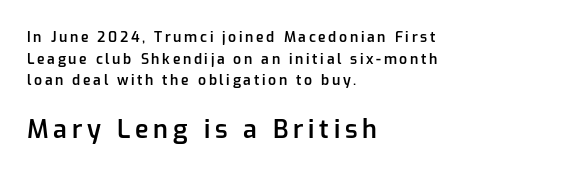
The face used here appears at its bigger size in the lower chunk. Does the leading feel generous? No, just average. Reading down the block, your eye returns to a fixed left position each line. Posture: upright roman. The space directly below the letters is spotless.
